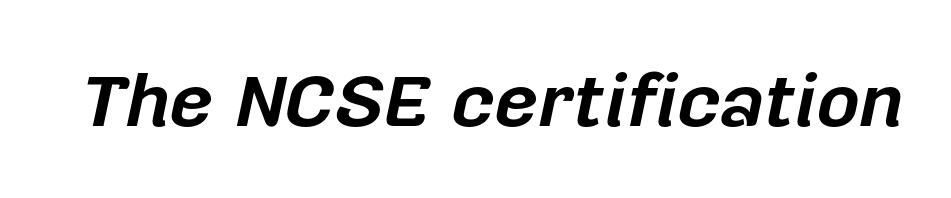
{"italic": "yes", "lean": "right", "slant_degrees": 12, "bold": "yes", "weight": "bold", "width": "normal", "stroke_contrast": "low", "x_height": "medium", "monospaced": "no", "underline": "no", "letter_spacing": "normal", "letter_spacing_em": 0.0, "glyph_px": 75}
